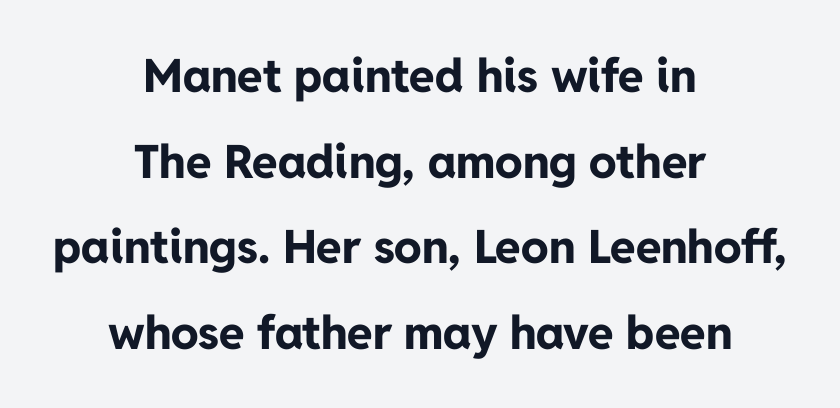
{"serif": "no", "italic": "no", "bold": "yes", "weight": "bold", "width": "normal", "stroke_contrast": "low", "x_height": "medium", "monospaced": "no", "underline": "no", "align": "center", "line_spacing_ratio": 1.86, "letter_spacing": "normal", "letter_spacing_em": 0.0, "glyph_px": 46}
